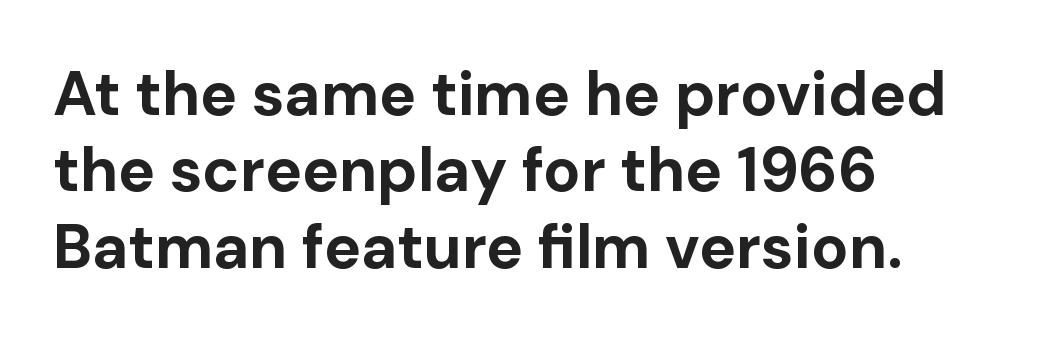
The image shows 62 px bold sans-serif type, upright; set left-aligned, line spacing 1.23x, normal letter spacing, not underlined; low stroke contrast and a medium x-height.
